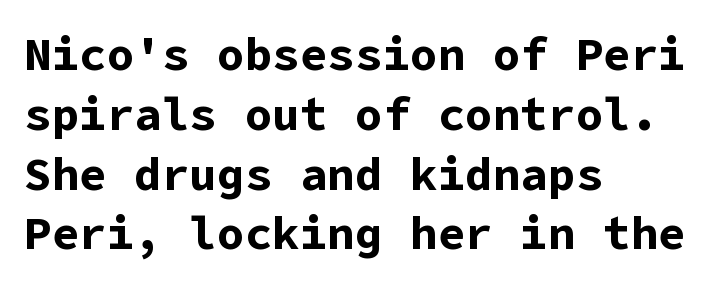
The image shows 46 px bold sans-serif type, upright; set left-aligned, normal line spacing (1.3x), normal letter spacing, not underlined; low stroke contrast and a medium x-height.
